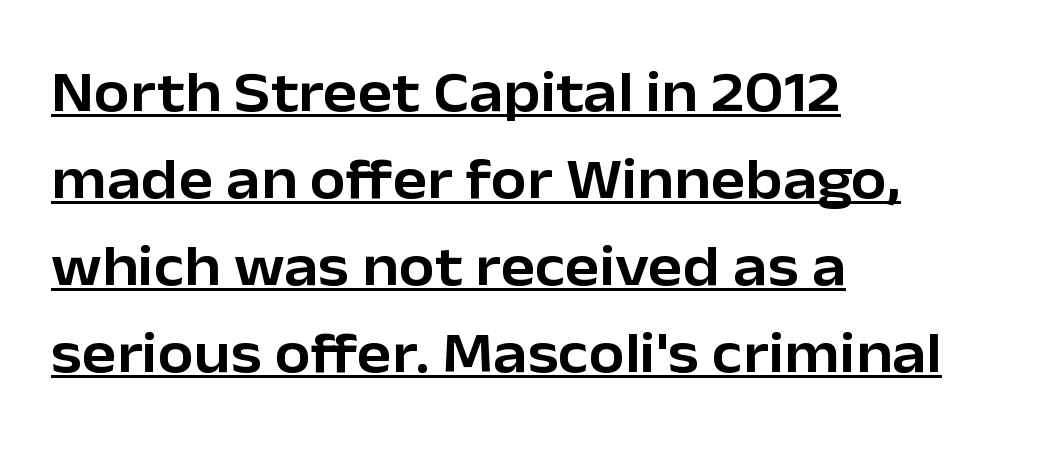
The image shows 58 px sans-serif type, upright; set left-aligned, normal line spacing (1.5x), normal letter spacing, underlined; low stroke contrast and a medium x-height.
